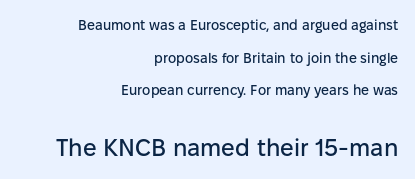
{"italic": "no", "underline": "no", "align": "right", "line_spacing": "loose", "line_spacing_ratio": 2.33, "letter_spacing": "normal", "letter_spacing_em": 0.0, "larger_block": "second", "size_ratio": 1.71, "glyph_px": 24}
